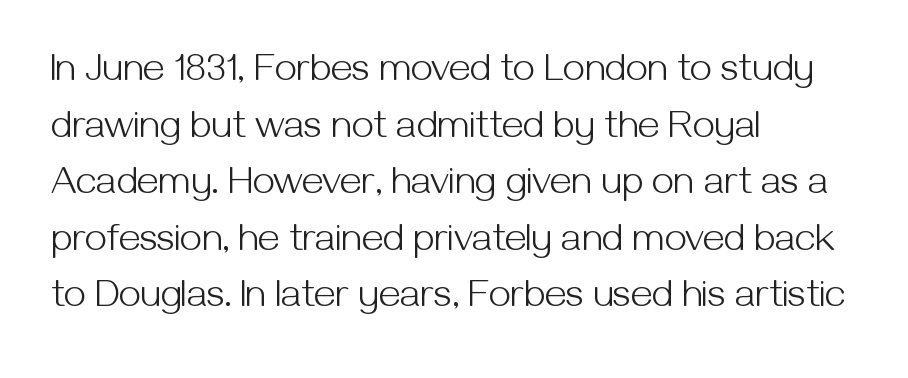
Q: Is the text bold? A: No.
Q: Is the text italic (slanted)? A: No, it is upright.
Q: Is the typeface a serif or a sans-serif typeface? A: Sans-serif.
Q: Is the text underlined? A: No.
Q: How is the paragraph aligned? A: Left-aligned.
Q: Is the spacing between letters normal or unusually wide? A: Normal.
Q: Is the spacing between lines tight, normal or loose? A: Normal.
Q: Width (condensed, normal, or wide)? A: Normal.
Q: Stroke contrast? A: Medium.
Q: x-height? A: Medium.
Q: Monospaced? A: No.
